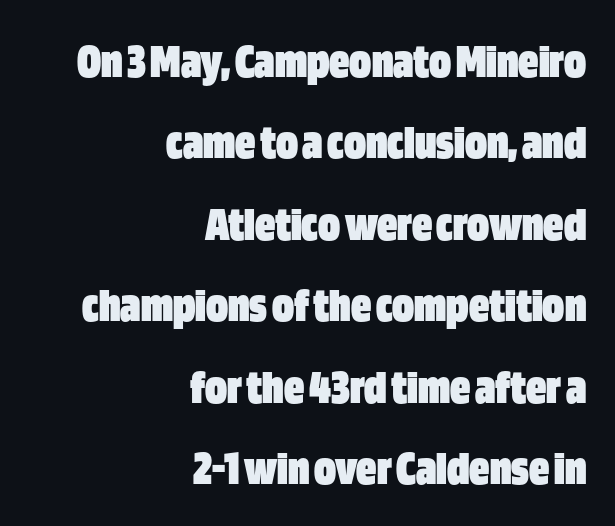
The image shows 50 px heavy, condensed sans-serif type, upright; set right-aligned, normal line spacing (1.63x), normal letter spacing, not underlined; low stroke contrast and a large x-height.
